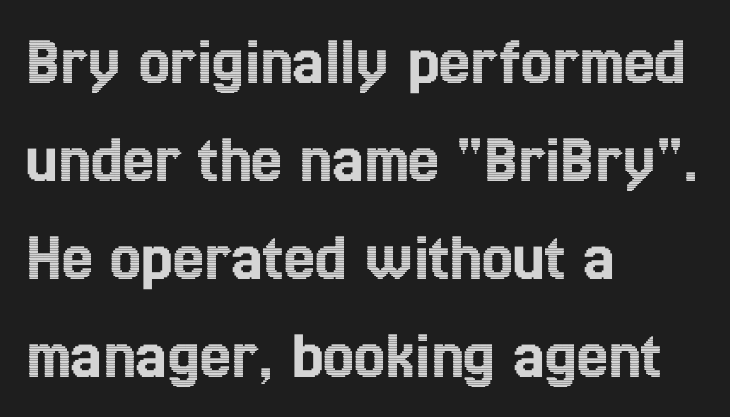
Tall strokes in this sample are plumb rather than angled. Letter spacing: default. A clean baseline with only descenders dipping below it. Horizontal alignment here is leftward, the default for most running prose.
